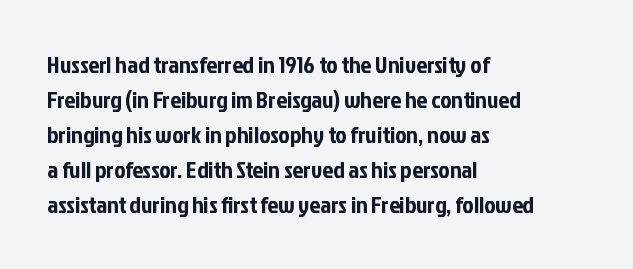
Q: Is the text italic (slanted)? A: No, it is upright.
Q: Is the text underlined? A: No.
Q: How is the paragraph aligned? A: Left-aligned.
Q: Is the spacing between letters normal or unusually wide? A: Normal.
Q: Is the spacing between lines tight, normal or loose? A: Normal.
